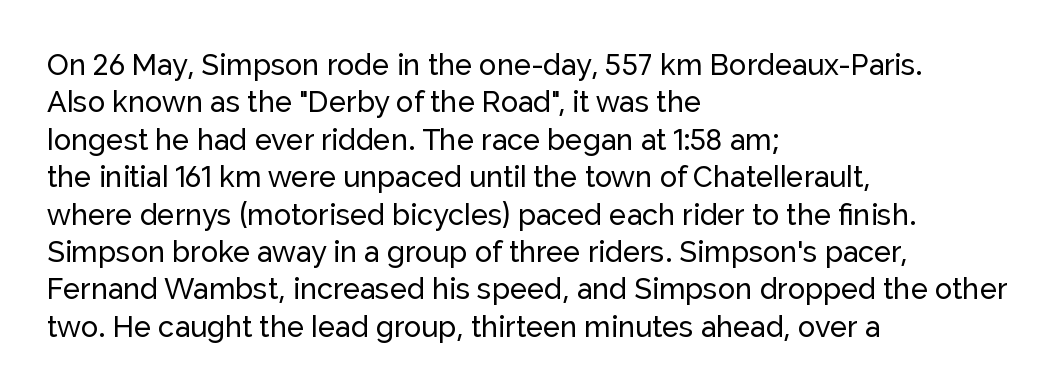
The image shows 29 px sans-serif type, upright; set left-aligned, normal line spacing (1.29x), normal letter spacing, not underlined; low stroke contrast and a medium x-height.
